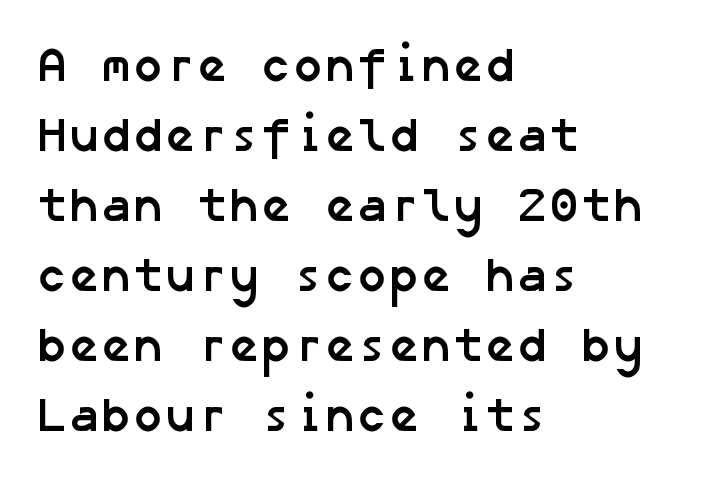
{"serif": "no", "bold": "yes", "weight": "semibold", "width": "normal", "stroke_contrast": "low", "x_height": "medium", "underline": "no", "align": "left", "line_spacing": "normal", "line_spacing_ratio": 1.46, "letter_spacing": "normal", "letter_spacing_em": 0.0, "glyph_px": 48}
